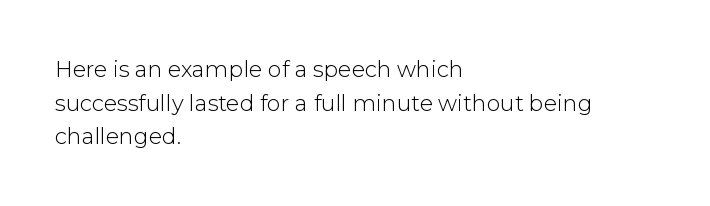
{"italic": "no", "bold": "no", "underline": "no", "align": "left", "line_spacing": "normal", "line_spacing_ratio": 1.53, "letter_spacing": "normal", "letter_spacing_em": 0.0, "glyph_px": 22}
